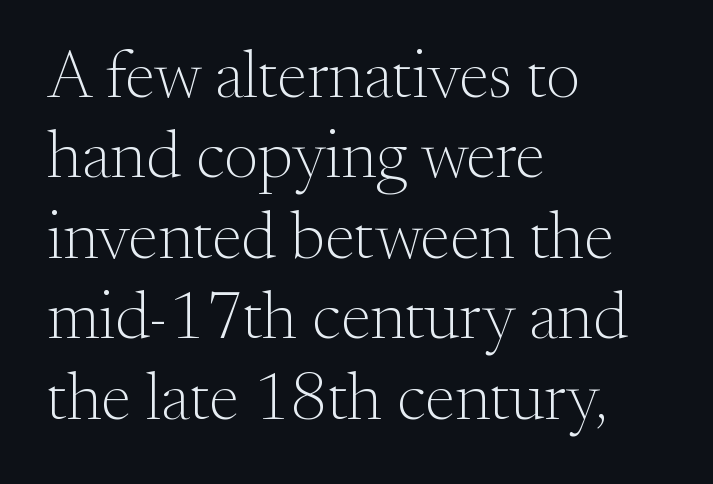
Q: Is the text bold? A: No.
Q: Is the text italic (slanted)? A: No, it is upright.
Q: Is the typeface a serif or a sans-serif typeface? A: Serif.
Q: Is the text underlined? A: No.
Q: How is the paragraph aligned? A: Left-aligned.
Q: Is the spacing between letters normal or unusually wide? A: Normal.
Q: Width (condensed, normal, or wide)? A: Normal.
Q: Stroke contrast? A: Medium.
Q: x-height? A: Small.
Q: Monospaced? A: No.
